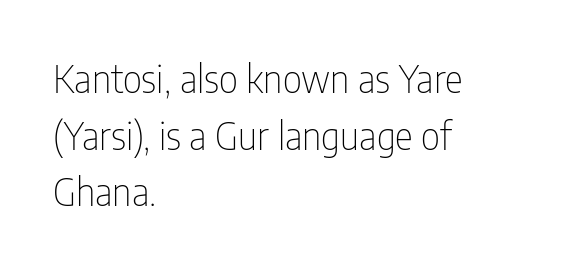
The image shows 38 px thin, condensed sans-serif type, upright; set left-aligned, normal line spacing (1.49x), normal letter spacing, not underlined; low stroke contrast and a medium x-height.
